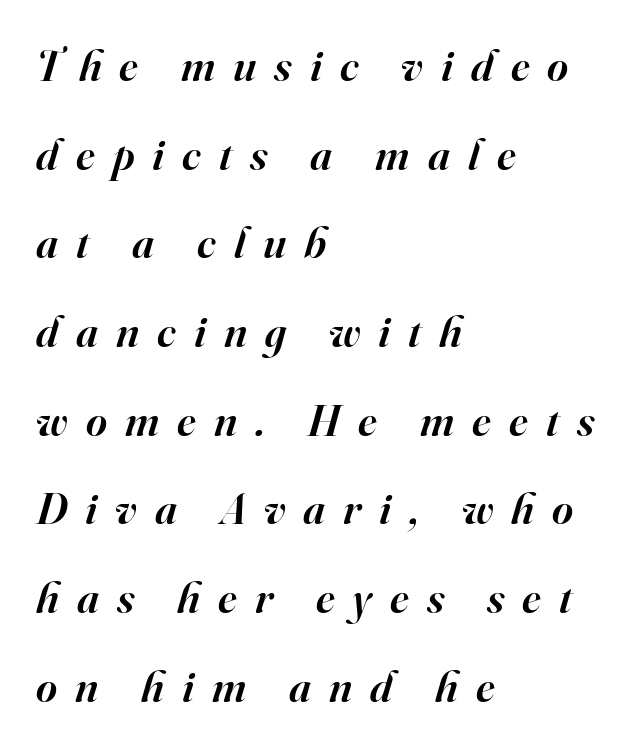
Q: Is the text bold? A: Semi-bold.
Q: Is the text italic (slanted)? A: Yes, it leans right by about 16 degrees.
Q: Is the typeface a serif or a sans-serif typeface? A: Serif.
Q: Is the text underlined? A: No.
Q: How is the paragraph aligned? A: Left-aligned.
Q: Is the spacing between letters normal or unusually wide? A: Unusually wide.
Q: Is the spacing between lines tight, normal or loose? A: Loose.
Q: Width (condensed, normal, or wide)? A: Normal.
Q: Stroke contrast? A: High.
Q: x-height? A: Small.
Q: Monospaced? A: No.
